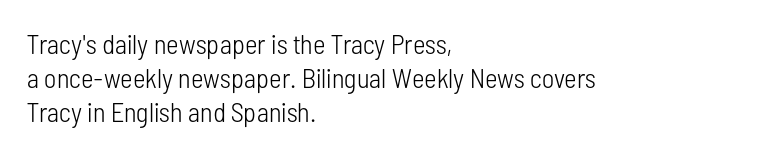
Q: Is the text bold? A: No.
Q: Is the text italic (slanted)? A: No, it is upright.
Q: Is the text underlined? A: No.
Q: How is the paragraph aligned? A: Left-aligned.
Q: Is the spacing between letters normal or unusually wide? A: Normal.
Q: Is the spacing between lines tight, normal or loose? A: Normal.
